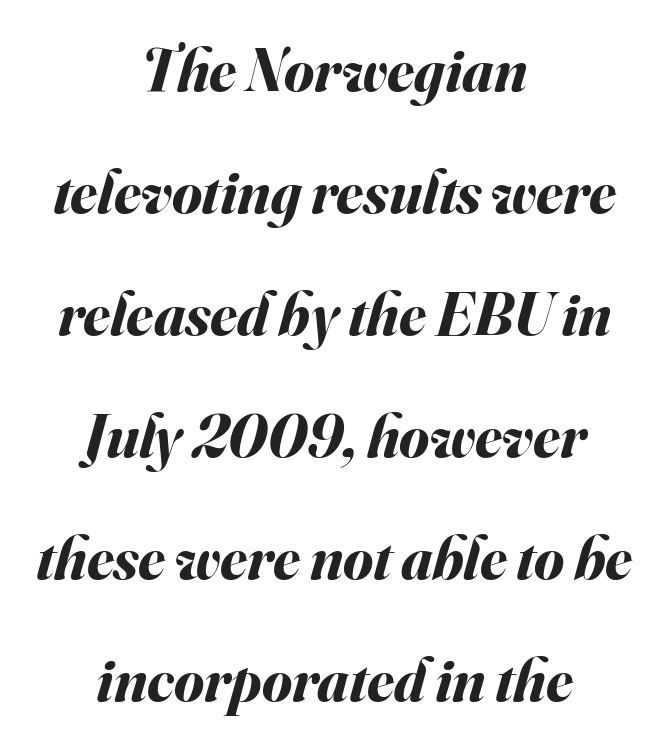
Q: Is the text bold? A: Yes.
Q: Is the text italic (slanted)? A: Yes, it leans right by about 16 degrees.
Q: Is the text underlined? A: No.
Q: How is the paragraph aligned? A: Centered.
Q: Is the spacing between letters normal or unusually wide? A: Normal.
Q: Is the spacing between lines tight, normal or loose? A: Loose.
Q: Width (condensed, normal, or wide)? A: Normal.
Q: Stroke contrast? A: Medium.
Q: x-height? A: Small.
Q: Monospaced? A: No.
